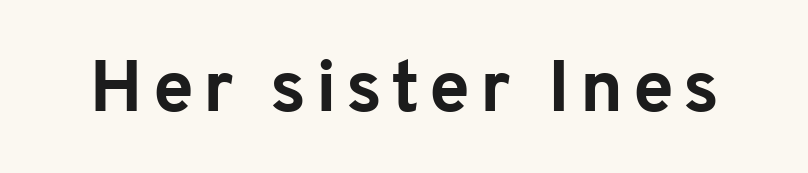
The image shows 73 px bold sans-serif type, upright; set not underlined; low stroke contrast and a medium x-height.
